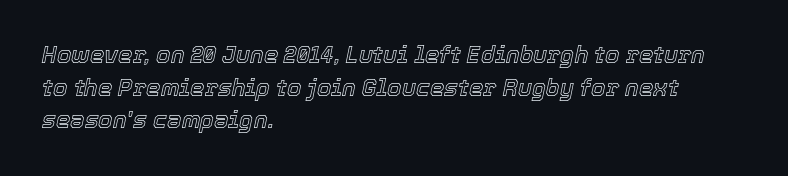
{"italic": "yes", "lean": "right", "slant_degrees": 12, "underline": "no", "align": "left", "line_spacing": "normal", "line_spacing_ratio": 1.42, "letter_spacing": "normal", "letter_spacing_em": 0.0, "glyph_px": 23}
